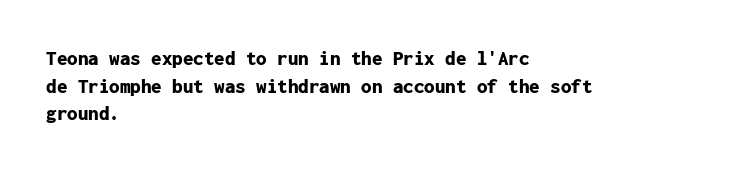
The image shows 21 px bold type, upright; set left-aligned, normal line spacing (1.32x), normal letter spacing, not underlined.
